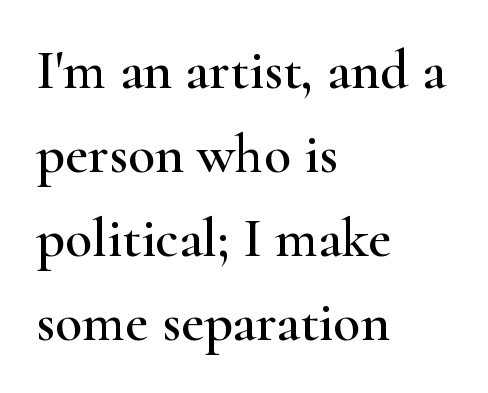
The image shows 56 px wide serif type, upright; set left-aligned, normal line spacing (1.5x), normal letter spacing, not underlined; high stroke contrast and a small x-height.
